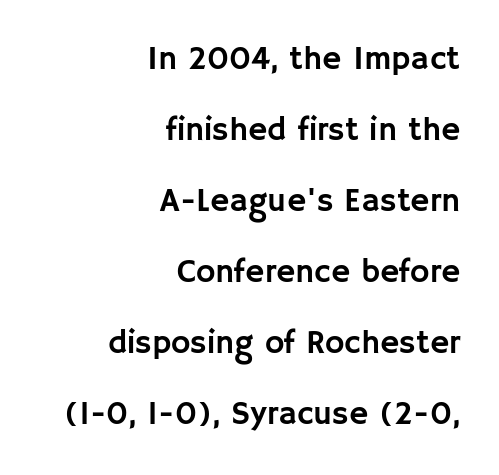
{"serif": "no", "italic": "no", "width": "normal", "stroke_contrast": "low", "x_height": "large", "monospaced": "no", "underline": "no", "align": "right", "line_spacing": "loose", "line_spacing_ratio": 2.15, "letter_spacing": "normal", "letter_spacing_em": 0.0, "glyph_px": 33}
